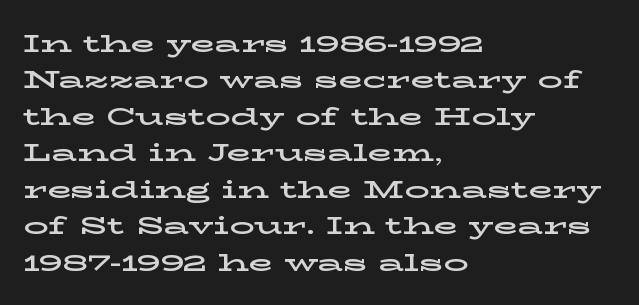
{"italic": "no", "underline": "no", "align": "left", "line_spacing": "normal", "line_spacing_ratio": 1.46, "letter_spacing": "normal", "letter_spacing_em": 0.0, "glyph_px": 25}
